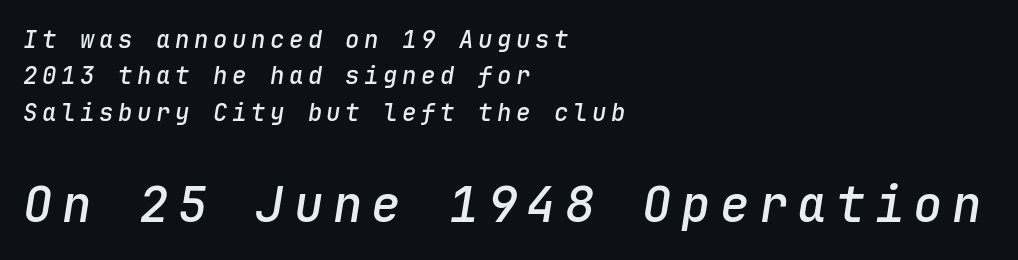
The composition opens small and finishes big. Set as a demibold, roughly 600 on the weight scale. The zone under the glyphs is completely vacant. This rendering uses left alignment, leaving the right contour irregular. Monospaced: the letters line up in strict vertical columns. A typesetter would call this leading conventional body-copy spacing.
